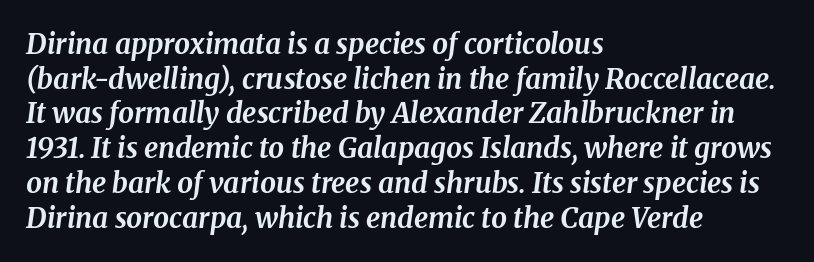
Character widths vary here, with narrow letters taking less room than wide ones. Look at the tracking — it's just the regular setting, nothing added. The rag falls on the right side of this text block. Is the type slanted? Yes — the strokes lean at a clear angle. The type family on display is of the serif kind.
